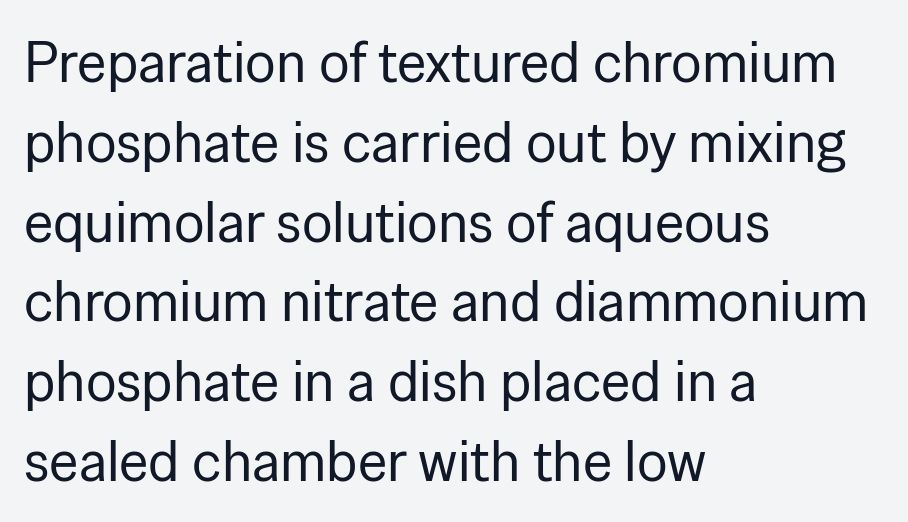
The image shows 57 px regular-weight sans-serif type, upright; set left-aligned, normal line spacing (1.4x), normal letter spacing, not underlined; low stroke contrast and a medium x-height.
